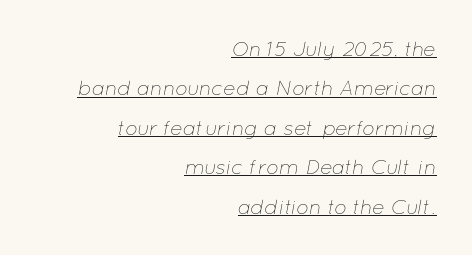
{"italic": "yes", "lean": "right", "slant_degrees": 12, "bold": "no", "underline": "yes", "align": "right", "line_spacing_ratio": 1.88, "letter_spacing": "normal", "letter_spacing_em": 0.0, "glyph_px": 21}
